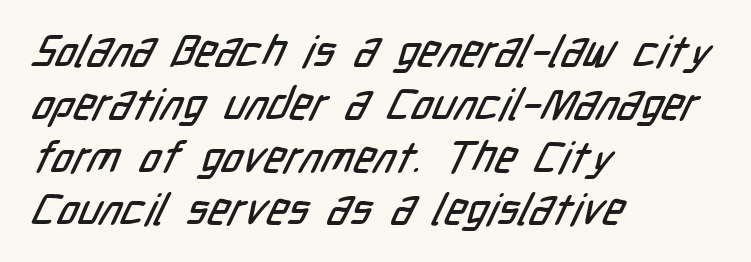
Glance below the letters and you will spot only blank space. The rendering shows plain stroke endings on the letterforms — a sans-serif design. Note the varied advance widths — an 'i' is clearly narrower than an 'm'. Look at the tracking — it's just the regular setting, nothing added.
